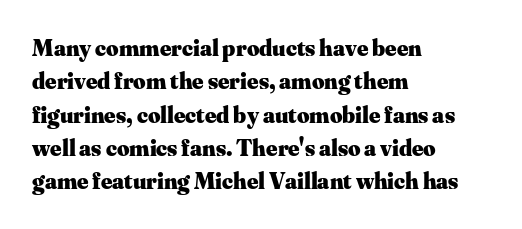
{"italic": "no", "bold": "yes", "underline": "no", "align": "left", "line_spacing": "normal", "line_spacing_ratio": 1.39, "letter_spacing": "normal", "letter_spacing_em": 0.0, "glyph_px": 24}
